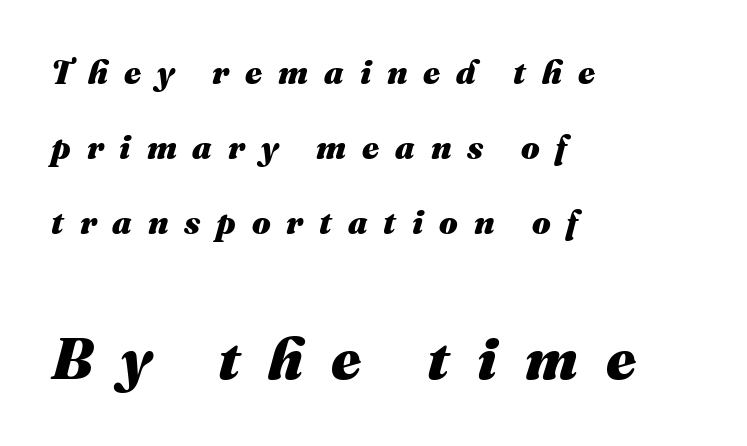
{"italic": "yes", "lean": "right", "slant_degrees": 16, "bold": "yes", "weight": "heavy", "width": "normal", "stroke_contrast": "medium", "x_height": "medium", "monospaced": "no", "underline": "no", "align": "left", "line_spacing": "loose", "line_spacing_ratio": 2.27, "letter_spacing": "wide", "letter_spacing_em": 0.48, "larger_block": "second", "size_ratio": 1.76, "glyph_px": 58}
